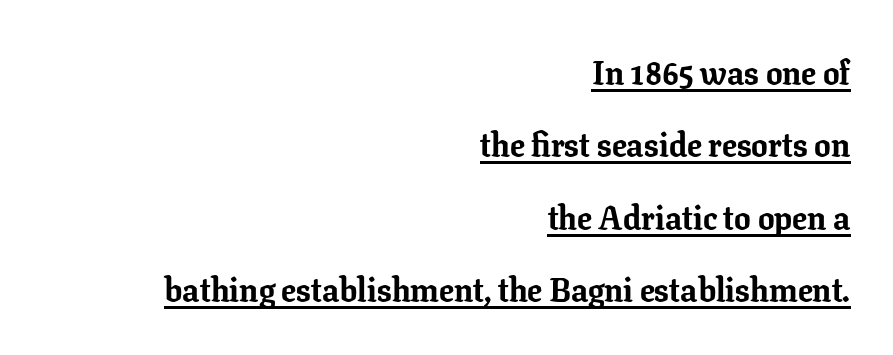
{"serif": "yes", "italic": "no", "bold": "yes", "weight": "bold", "width": "normal", "stroke_contrast": "low", "x_height": "medium", "monospaced": "no", "underline": "yes", "align": "right", "line_spacing": "loose", "line_spacing_ratio": 2.19, "letter_spacing": "normal", "letter_spacing_em": 0.0, "glyph_px": 33}
